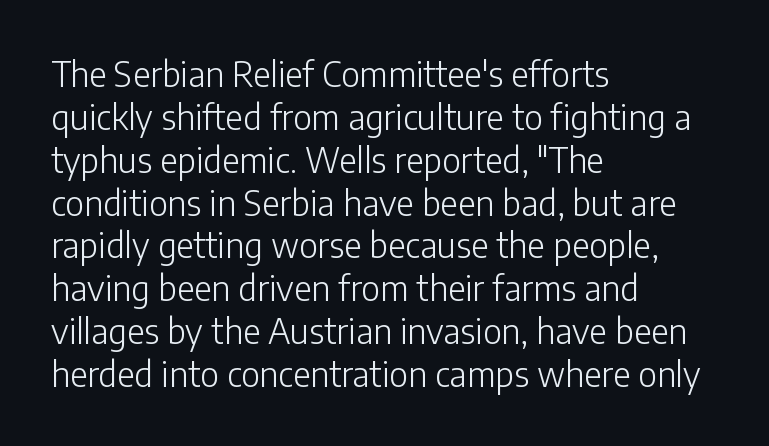
{"serif": "no", "italic": "no", "bold": "no", "weight": "light", "width": "normal", "stroke_contrast": "low", "x_height": "medium", "monospaced": "no", "underline": "no", "align": "left", "line_spacing": "normal", "line_spacing_ratio": 1.26, "letter_spacing": "normal", "letter_spacing_em": 0.0, "glyph_px": 34}
